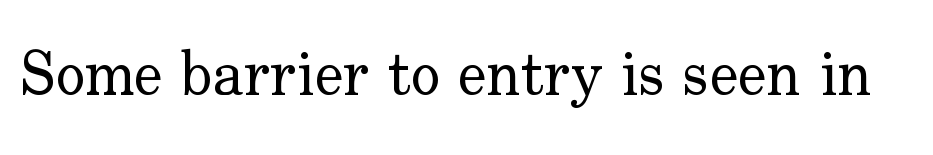
Q: Is the text bold? A: No.
Q: Is the text italic (slanted)? A: No, it is upright.
Q: Is the typeface a serif or a sans-serif typeface? A: Serif.
Q: Is the text underlined? A: No.
Q: Is the spacing between letters normal or unusually wide? A: Normal.
Q: Width (condensed, normal, or wide)? A: Normal.
Q: Stroke contrast? A: Low.
Q: x-height? A: Small.
Q: Monospaced? A: No.
